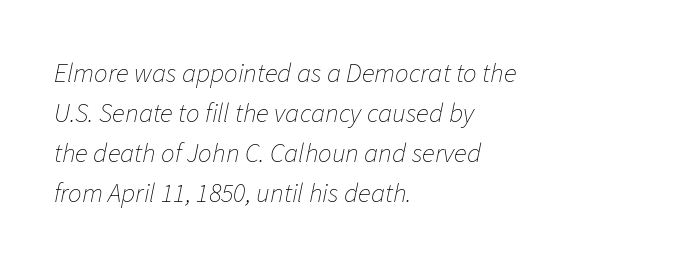
Notice how the stems are inclined rather than vertical — that's the hallmark of italics. Has an underline been added? It has not. No extra tracking has been applied to these lines. How would I describe the line gaps? Plain and ordinary.
